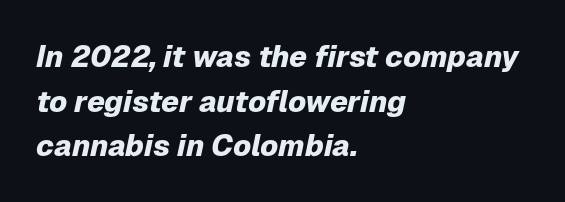
The image shows 30 px heavy type, italic (leaning right); set left-aligned, normal line spacing (1.49x), normal letter spacing, not underlined; low stroke contrast and a medium x-height.
